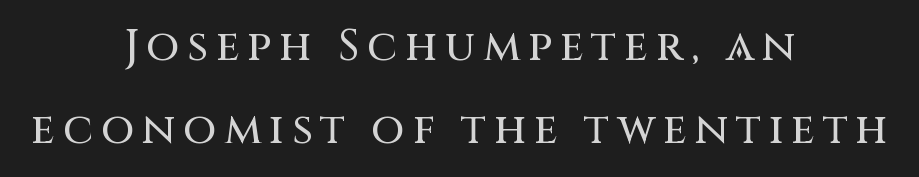
Q: Is the text italic (slanted)? A: No, it is upright.
Q: Is the typeface a serif or a sans-serif typeface? A: Sans-serif.
Q: Is the text underlined? A: No.
Q: How is the paragraph aligned? A: Centered.
Q: Is the spacing between lines tight, normal or loose? A: Loose.
Q: Width (condensed, normal, or wide)? A: Normal.
Q: Stroke contrast? A: Medium.
Q: x-height? A: Large.
Q: Monospaced? A: No.
